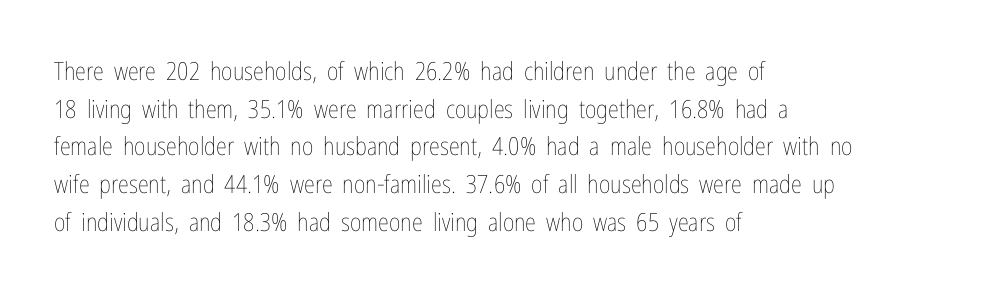
Q: Is the text bold? A: No.
Q: Is the text italic (slanted)? A: No, it is upright.
Q: Is the text underlined? A: No.
Q: How is the paragraph aligned? A: Left-aligned.
Q: Is the spacing between letters normal or unusually wide? A: Normal.
Q: Is the spacing between lines tight, normal or loose? A: Normal.
